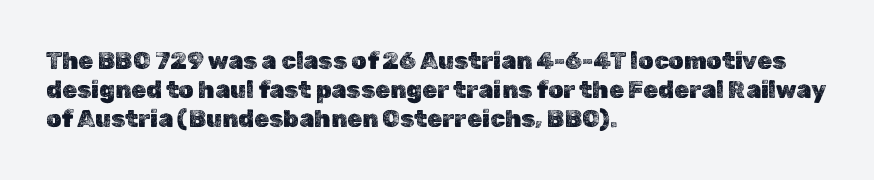
The image shows 24 px text type, upright; set left-aligned, line spacing 1.21x, normal letter spacing, not underlined.
